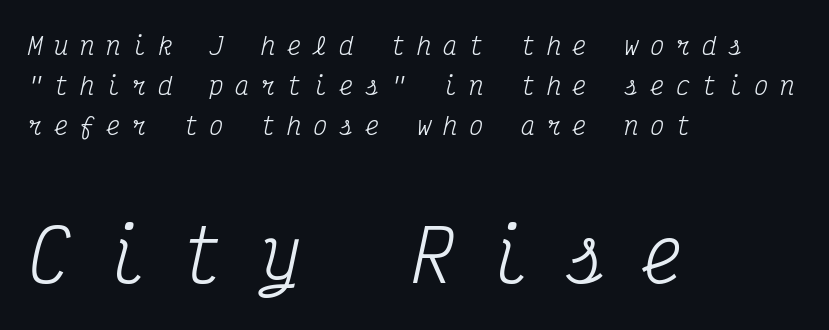
The image shows 71 px regular-weight, condensed serif type, italic (leaning right), monospaced; set left-aligned, normal line spacing (1.66x), unusually wide letter spacing (+0.48 em), not underlined; the second (bottom) block is 2.96x larger; medium stroke contrast and a medium x-height.
